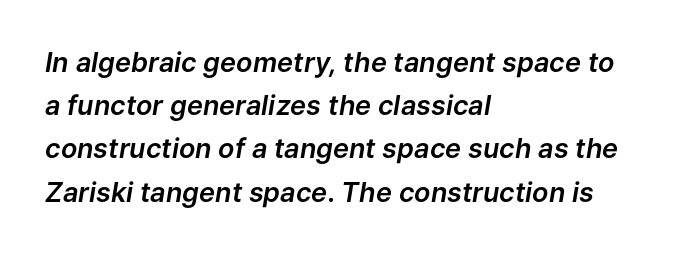
{"italic": "yes", "lean": "right", "slant_degrees": 9, "underline": "no", "align": "left", "line_spacing": "normal", "line_spacing_ratio": 1.6, "letter_spacing": "normal", "letter_spacing_em": 0.0, "glyph_px": 27}
